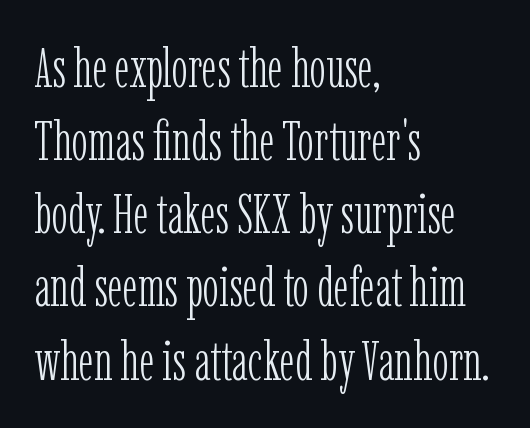
The image shows 55 px light, condensed serif type, upright; set left-aligned, normal line spacing (1.33x), normal letter spacing, not underlined; low stroke contrast and a medium x-height.
